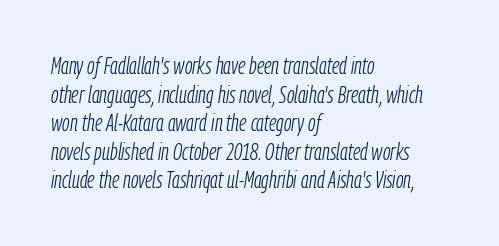
{"italic": "yes", "lean": "right", "slant_degrees": 9, "bold": "no", "underline": "no", "align": "left", "line_spacing_ratio": 1.24, "letter_spacing": "normal", "letter_spacing_em": 0.0, "glyph_px": 23}
